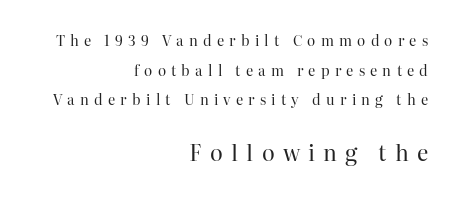
Q: Is the text bold? A: No.
Q: Is the text italic (slanted)? A: No, it is upright.
Q: Is the text underlined? A: No.
Q: How is the paragraph aligned? A: Right-aligned.
Q: Is the spacing between letters normal or unusually wide? A: Unusually wide.
Q: Is the spacing between lines tight, normal or loose? A: Loose.
Q: Which block of text is set in a larger size, the first (top) or the second (bottom)? A: The second (bottom) one.
